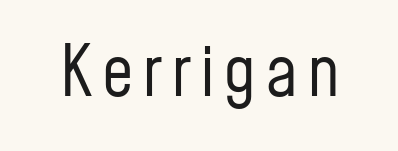
{"serif": "no", "italic": "no", "bold": "no", "weight": "regular", "width": "condensed", "stroke_contrast": "low", "x_height": "medium", "monospaced": "no", "underline": "no", "glyph_px": 70}
